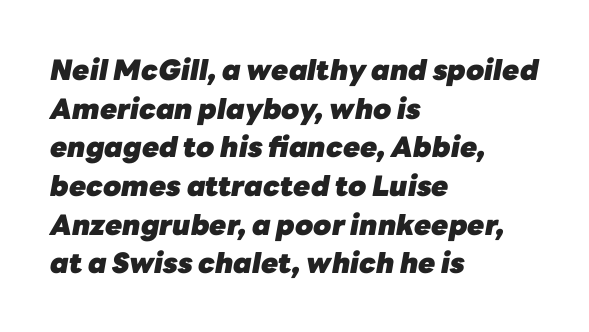
Q: Is the text bold? A: Yes.
Q: Is the text italic (slanted)? A: Yes, it leans right by about 10 degrees.
Q: Is the text underlined? A: No.
Q: How is the paragraph aligned? A: Left-aligned.
Q: Is the spacing between letters normal or unusually wide? A: Normal.
Q: Is the spacing between lines tight, normal or loose? A: Normal.
Q: Width (condensed, normal, or wide)? A: Normal.
Q: Stroke contrast? A: Low.
Q: x-height? A: Medium.
Q: Monospaced? A: No.
